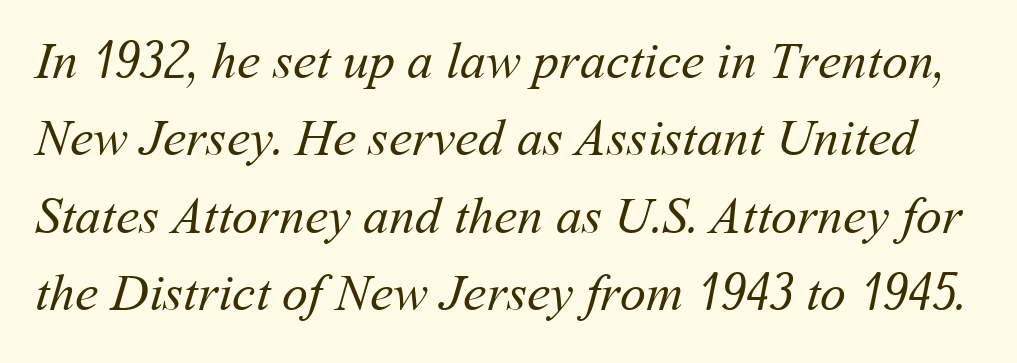
The image shows 52 px regular-weight type; set normal line spacing (1.49x), normal letter spacing, not underlined; medium stroke contrast and a medium x-height.
